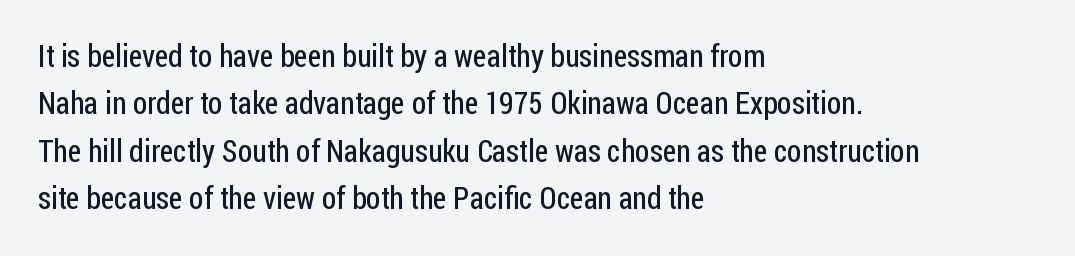
The type family on display is of the sans-serif kind. Decoration check: the copy has no underline. Baseline-to-baseline distance is the conventional proportion of letter height. Stroke mass is kept to a normal reading level or below. Horizontally, the lines are justified to the leading edge only. Proportional: the letters do not fall into vertical columns.
